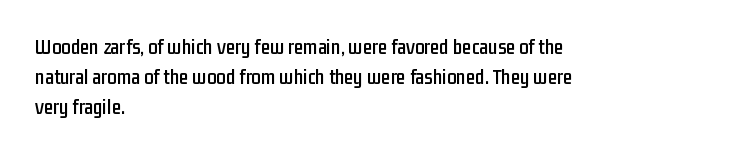
{"italic": "no", "underline": "no", "align": "left", "line_spacing": "normal", "line_spacing_ratio": 1.43, "letter_spacing": "normal", "letter_spacing_em": 0.0, "glyph_px": 21}
